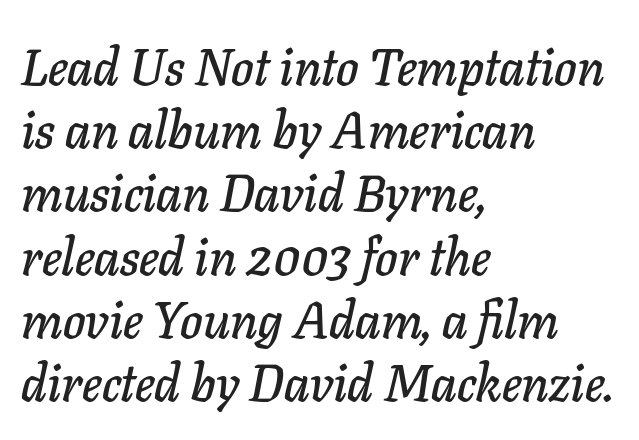
The typography opts for an oblique posture over an upright one. Descenders are the only things crossing below the line. Casual observation: everything's shoved over to the left. Words appear dense and cohesive because spacing is normal. Varying glyph widths throughout — classic text-font behaviour.
